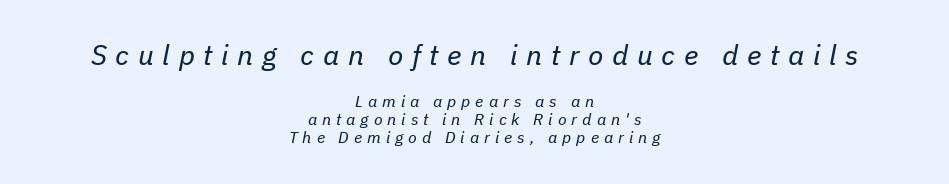
Q: Is the text bold? A: No.
Q: Is the text italic (slanted)? A: Yes, it leans right by about 11 degrees.
Q: Is the text underlined? A: No.
Q: How is the paragraph aligned? A: Centered.
Q: Is the spacing between letters normal or unusually wide? A: Unusually wide.
Q: Is the spacing between lines tight, normal or loose? A: Tight.
Q: Which block of text is set in a larger size, the first (top) or the second (bottom)? A: The first (top) one.
Q: Width (condensed, normal, or wide)? A: Normal.
Q: Stroke contrast? A: Low.
Q: x-height? A: Medium.
Q: Monospaced? A: No.
